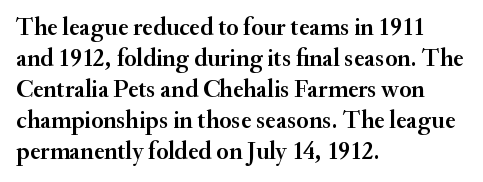
The image shows 25 px text type, upright; set left-aligned, line spacing 1.24x, normal letter spacing, not underlined.
